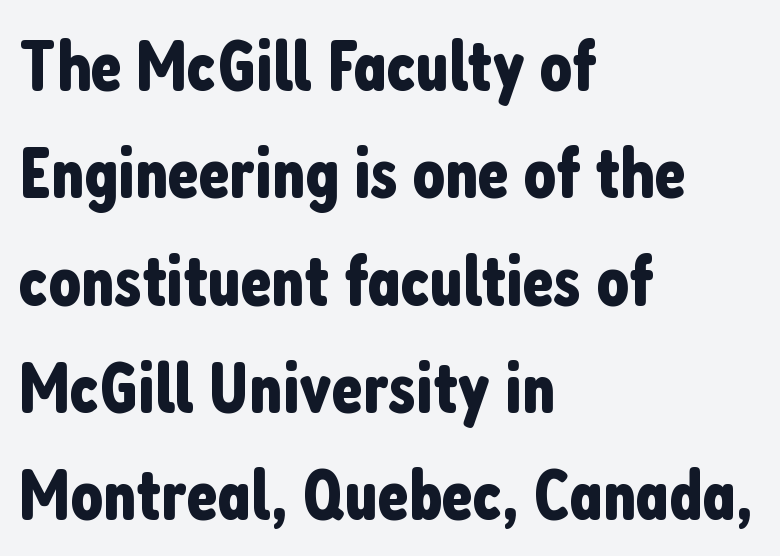
Q: Is the text italic (slanted)? A: No, it is upright.
Q: Is the typeface a serif or a sans-serif typeface? A: Sans-serif.
Q: Is the text underlined? A: No.
Q: How is the paragraph aligned? A: Left-aligned.
Q: Is the spacing between letters normal or unusually wide? A: Normal.
Q: Is the spacing between lines tight, normal or loose? A: Normal.
Q: Width (condensed, normal, or wide)? A: Condensed.
Q: Stroke contrast? A: Low.
Q: x-height? A: Medium.
Q: Monospaced? A: No.
